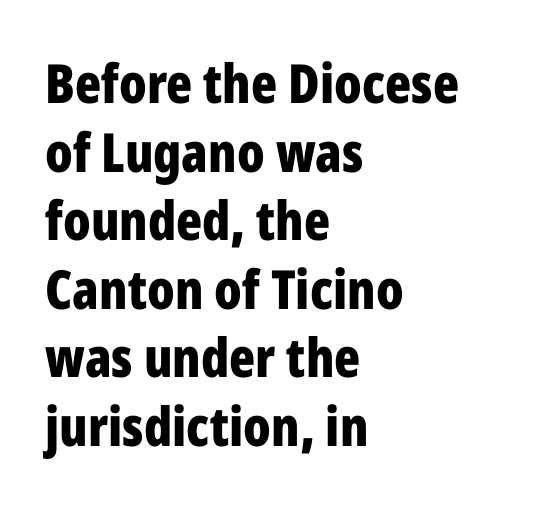
The image shows 54 px bold, condensed sans-serif type, upright; set left-aligned, normal line spacing (1.27x), normal letter spacing, not underlined; low stroke contrast and a medium x-height.
